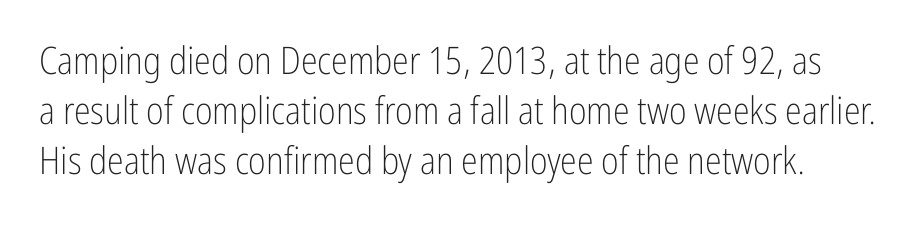
Q: Is the text bold? A: No.
Q: Is the text italic (slanted)? A: No, it is upright.
Q: Is the typeface a serif or a sans-serif typeface? A: Sans-serif.
Q: Is the text underlined? A: No.
Q: Is the spacing between letters normal or unusually wide? A: Normal.
Q: Is the spacing between lines tight, normal or loose? A: Normal.
Q: Width (condensed, normal, or wide)? A: Condensed.
Q: Stroke contrast? A: Low.
Q: x-height? A: Medium.
Q: Monospaced? A: No.
